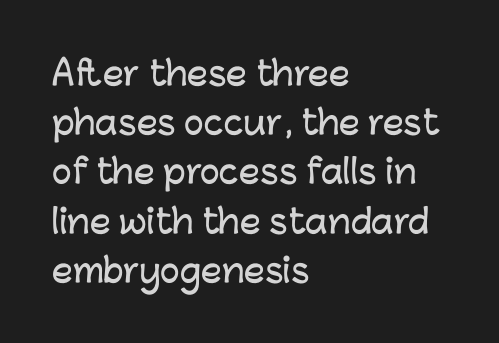
The image shows 33 px sans-serif type, upright; set left-aligned, normal line spacing (1.49x), normal letter spacing, not underlined; low stroke contrast and a medium x-height.
